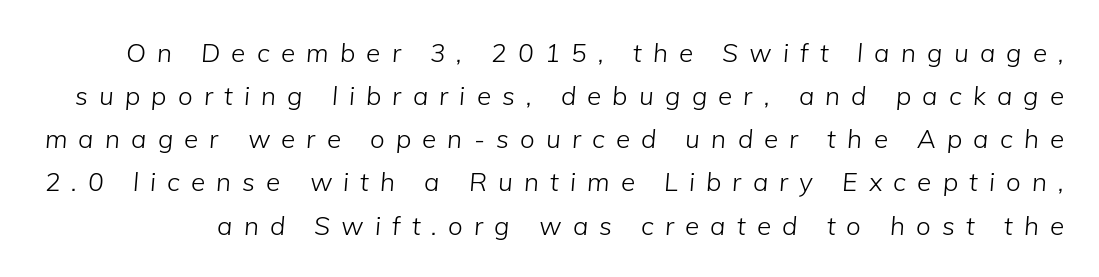
The font sits on the lighter half of the weight spectrum, regular included. The space between consecutive lines is moderate. An italicized treatment has been applied to the whole sample. The glyphs are unaccompanied by any horizontal stroke below them. Between one letter and the next there's a generous, obvious gap.
